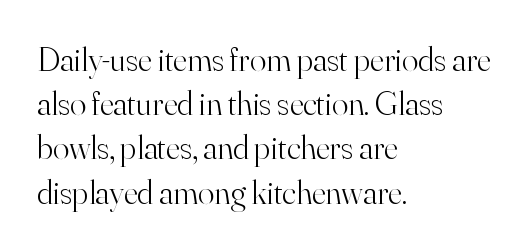
Q: Is the text bold? A: No.
Q: Is the text italic (slanted)? A: No, it is upright.
Q: Is the typeface a serif or a sans-serif typeface? A: Serif.
Q: Is the text underlined? A: No.
Q: How is the paragraph aligned? A: Left-aligned.
Q: Is the spacing between letters normal or unusually wide? A: Normal.
Q: Is the spacing between lines tight, normal or loose? A: Normal.
Q: Width (condensed, normal, or wide)? A: Normal.
Q: Stroke contrast? A: High.
Q: x-height? A: Small.
Q: Monospaced? A: No.
